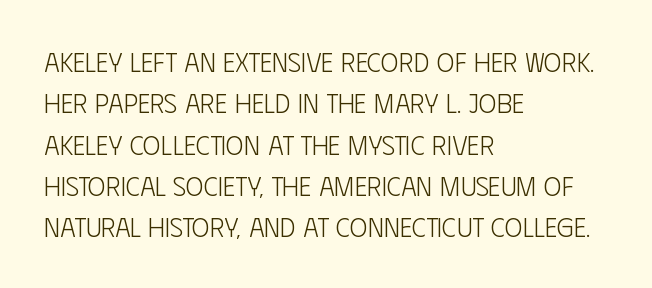
{"italic": "no", "bold": "no", "underline": "no", "align": "left", "line_spacing": "normal", "line_spacing_ratio": 1.53, "letter_spacing": "normal", "letter_spacing_em": 0.0, "glyph_px": 27}
